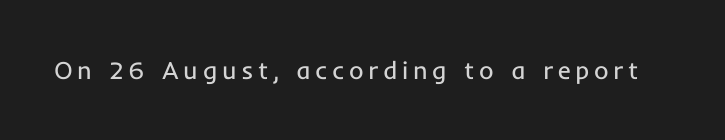
The type sits square on the baseline with zero lean. The strip under each line holds only bare page. Stroke thickness stays within the range of a standard reading face or lighter.
